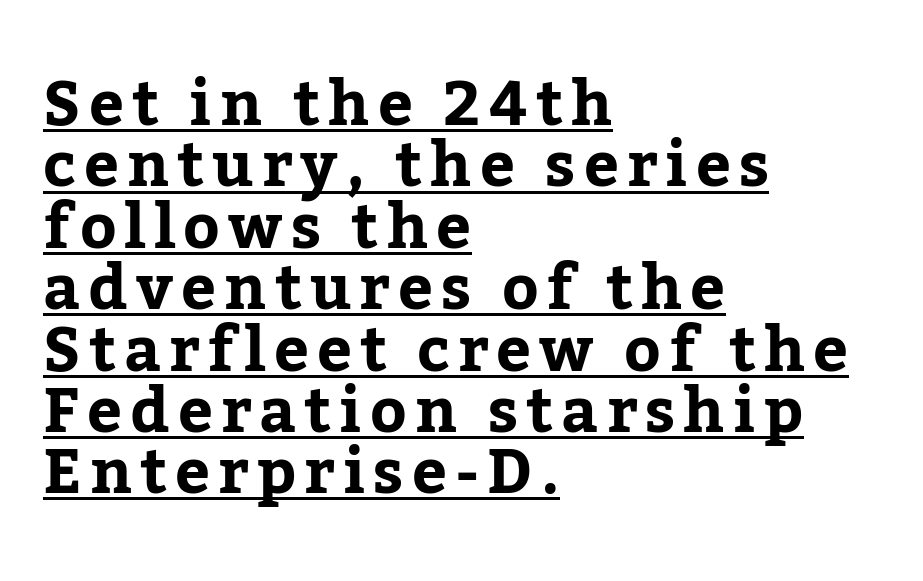
{"serif": "yes", "italic": "no", "width": "normal", "stroke_contrast": "low", "x_height": "medium", "monospaced": "no", "underline": "yes", "align": "left", "line_spacing": "tight", "line_spacing_ratio": 0.99, "glyph_px": 62}
